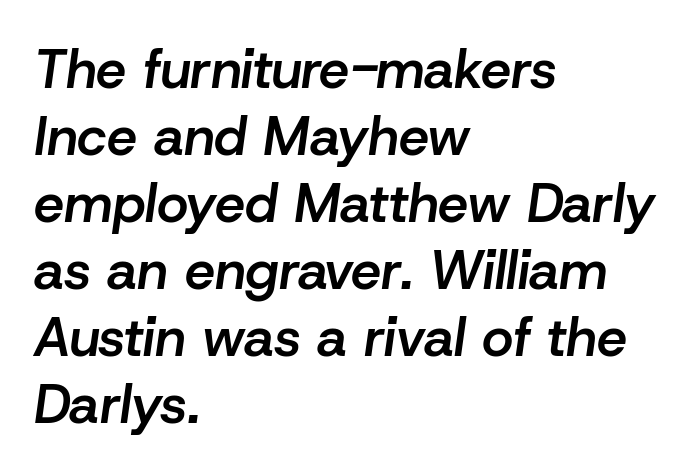
The image shows 54 px semibold type, italic (leaning right); set left-aligned, line spacing 1.24x, normal letter spacing, not underlined; low stroke contrast and a medium x-height.
